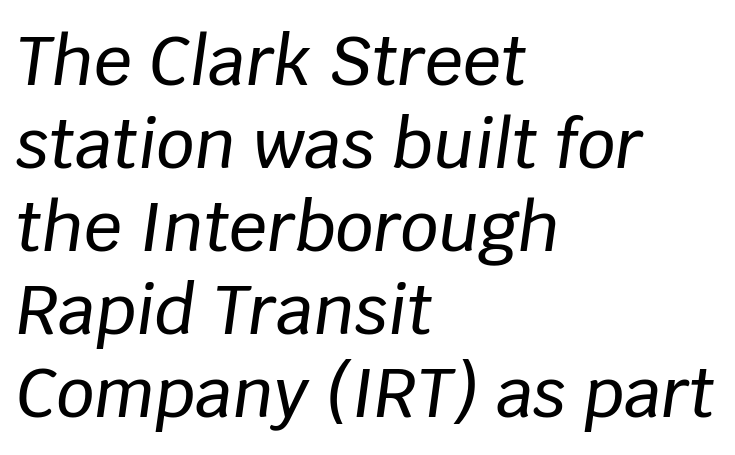
{"italic": "yes", "lean": "right", "slant_degrees": 8, "width": "normal", "stroke_contrast": "low", "x_height": "large", "monospaced": "no", "underline": "no", "align": "left", "line_spacing_ratio": 1.24, "letter_spacing": "normal", "letter_spacing_em": 0.0, "glyph_px": 67}
